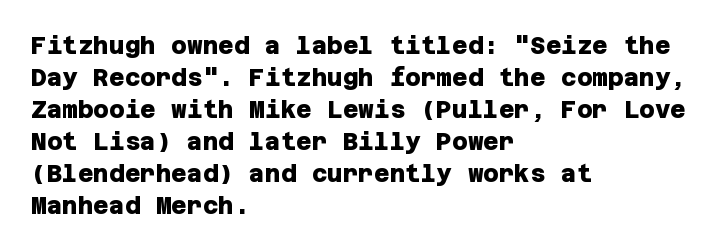
Q: Is the text bold? A: Yes.
Q: Is the text underlined? A: No.
Q: How is the paragraph aligned? A: Left-aligned.
Q: Is the spacing between letters normal or unusually wide? A: Normal.
Q: Is the spacing between lines tight, normal or loose? A: Normal.
